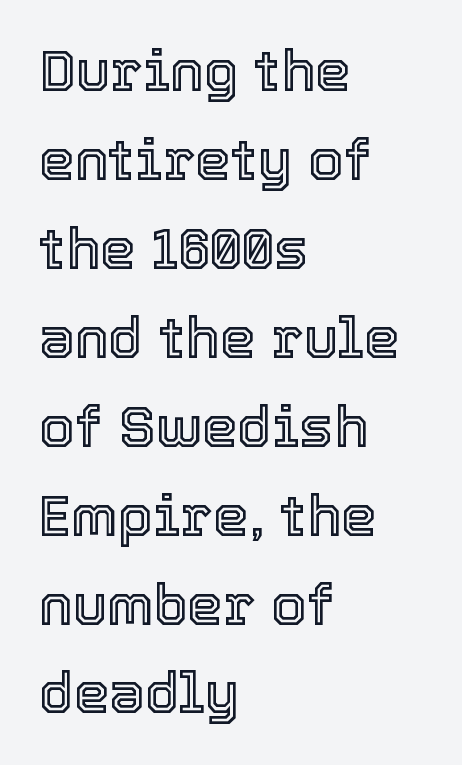
Q: Is the text italic (slanted)? A: No, it is upright.
Q: Is the text underlined? A: No.
Q: How is the paragraph aligned? A: Left-aligned.
Q: Is the spacing between letters normal or unusually wide? A: Normal.
Q: Is the spacing between lines tight, normal or loose? A: Normal.
Q: Width (condensed, normal, or wide)? A: Normal.
Q: x-height? A: Medium.
Q: Monospaced? A: No.
